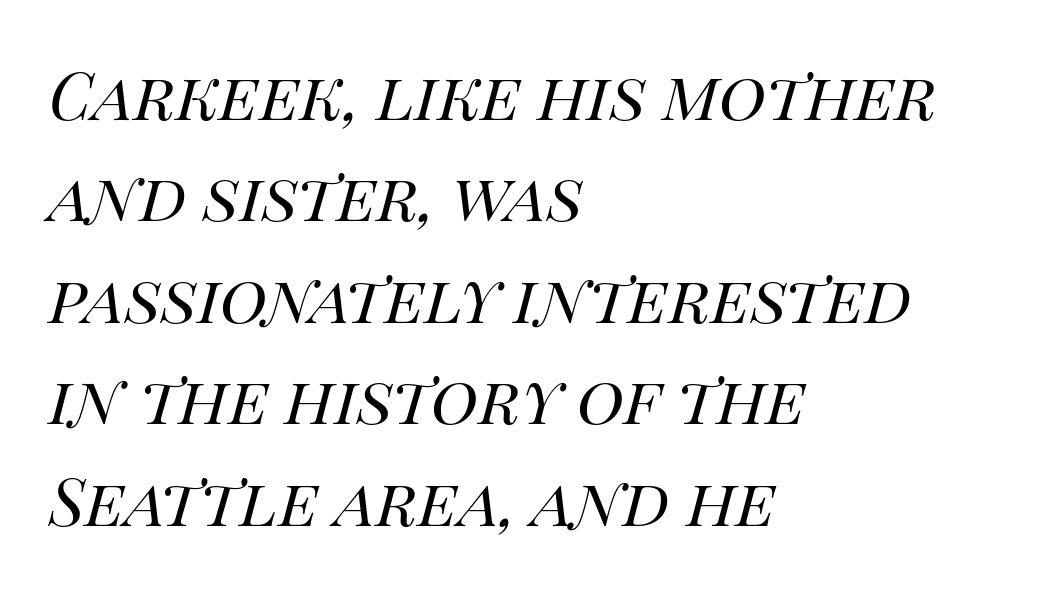
The font's italic variant was chosen for this text. Looks like regular typesetting: each glyph gets only the width it needs. Evenly set lines give the paragraph a standard silhouette. Which margin do the lines hug? The left one — the right edge is uneven. Unmarked baselines from the first word to the last. This reads as an unemphasized weight, regular at the heaviest.
